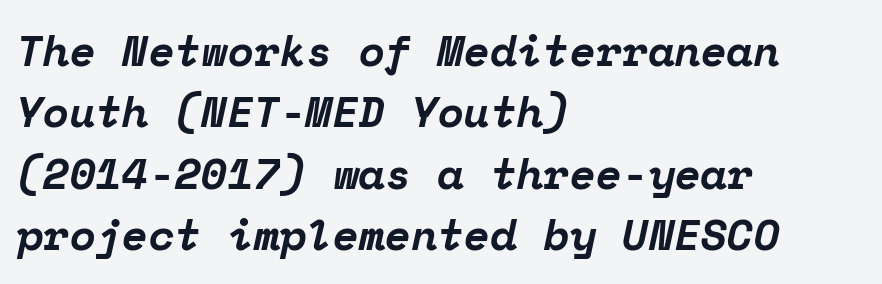
Q: Is the text bold? A: Yes.
Q: Is the text italic (slanted)? A: Yes, it leans right by about 12 degrees.
Q: Is the typeface a serif or a sans-serif typeface? A: Serif.
Q: Is the text underlined? A: No.
Q: How is the paragraph aligned? A: Left-aligned.
Q: Is the spacing between letters normal or unusually wide? A: Normal.
Q: Is the spacing between lines tight, normal or loose? A: Normal.
Q: Width (condensed, normal, or wide)? A: Normal.
Q: Stroke contrast? A: Low.
Q: x-height? A: Medium.
Q: Monospaced? A: Yes.
